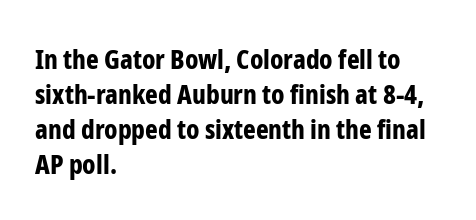
Q: Is the text bold? A: Yes.
Q: Is the text italic (slanted)? A: No, it is upright.
Q: Is the text underlined? A: No.
Q: How is the paragraph aligned? A: Left-aligned.
Q: Is the spacing between letters normal or unusually wide? A: Normal.
Q: Is the spacing between lines tight, normal or loose? A: Normal.
